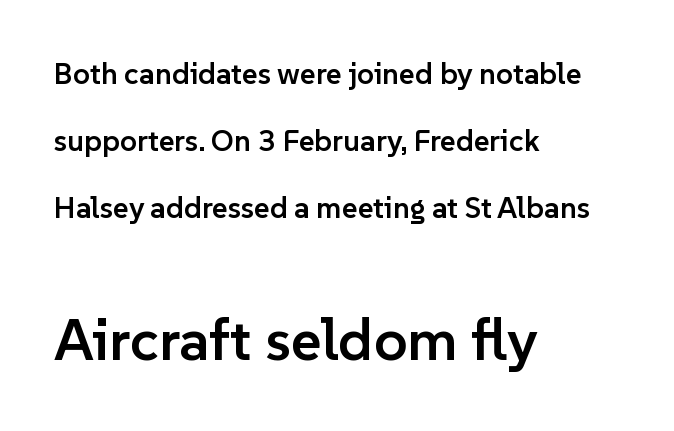
The face used here is a sans, in the tradition of grotesques and geometrics. The following chunk of copy outweighs the initial chunk in type size. Observe the ordinary spacing: letters are neighbours, not strangers. The face used here is proportionally spaced, like ordinary book or web type. The passage is arranged the way most books set body copy — flush left.
